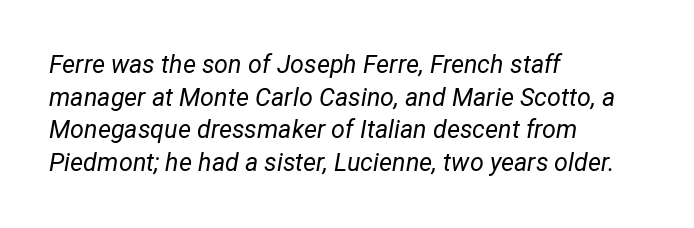
Compared with typical paragraphs, the rows here are spaced about the same. The words here are not underlined. Does extra space separate the letters? No, they use regular spacing. Stems and bowls with no extra thickness — not bold.
